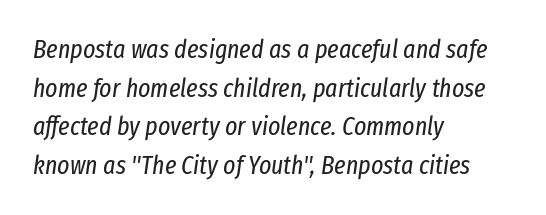
The image shows 26 px text type, italic (leaning right); set left-aligned, normal line spacing (1.49x), normal letter spacing, not underlined.
